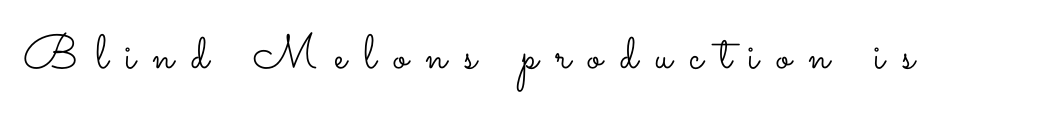
Q: Is the text bold? A: No.
Q: Is the text italic (slanted)? A: Yes.
Q: Is the text underlined? A: No.
Q: Is the spacing between letters normal or unusually wide? A: Unusually wide.
Q: Width (condensed, normal, or wide)? A: Wide.
Q: Stroke contrast? A: Low.
Q: x-height? A: Small.
Q: Monospaced? A: No.
